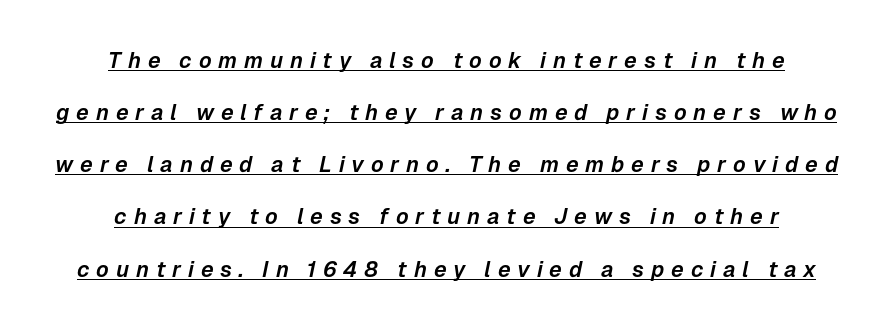
Q: Is the text italic (slanted)? A: Yes, it leans right by about 12 degrees.
Q: Is the text underlined? A: Yes.
Q: How is the paragraph aligned? A: Centered.
Q: Is the spacing between letters normal or unusually wide? A: Unusually wide.
Q: Is the spacing between lines tight, normal or loose? A: Loose.
